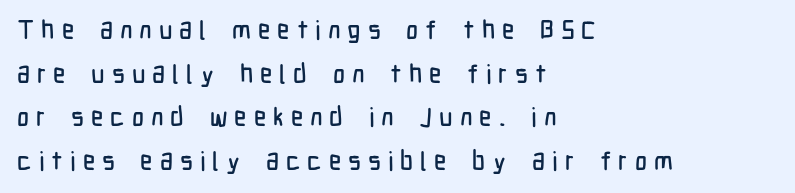
The image shows 26 px text type, upright; set left-aligned, normal line spacing (1.68x), unusually wide letter spacing (+0.27 em), not underlined.
